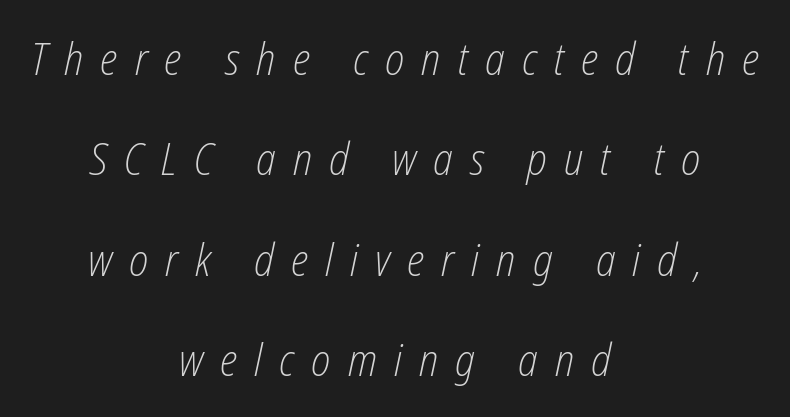
This sample uses an oblique cut, with every glyph tilted off the vertical. Bare-footed words on every line. Casual observation: everything's sitting right in the middle. The letters advance in unequal steps, a hallmark of proportional type. Display-style spreading of the glyphs; the letterfit is very open.
